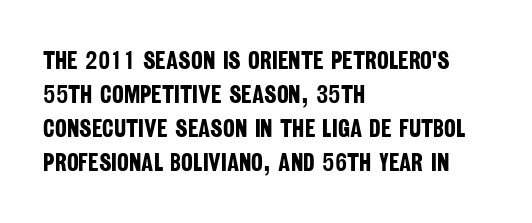
Horizontally, the lines are justified to the leading edge only. You could call the tracking neutral — neither tight nor loose. A bare baseline throughout the passage. Summary of vertical rhythm: regular, with standard interline spacing. The sample has been set heavy, in full bold.
